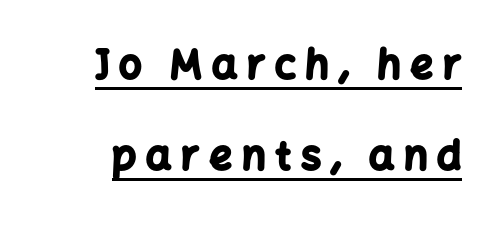
Heft: maximum for text — a bold. It's the straight-up-and-down kind of type. Glyph-to-glyph distance is far greater than everyday printed text. The glyphs in this specimen are sans serif. Compared with undecorated copy, this sample adds a rule below the words. The passage shown is typed in a proportional face where columns would drift.
